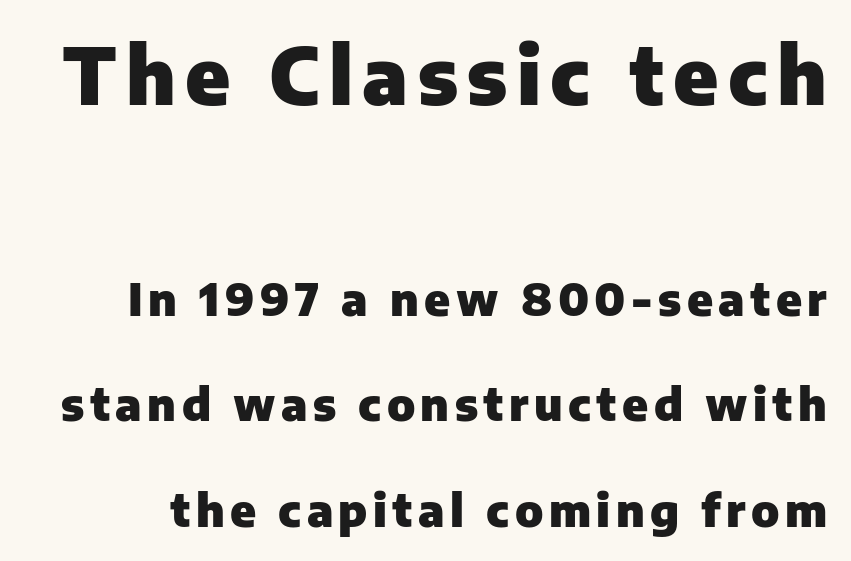
The image shows 78 px heavy sans-serif type, upright; set loose line spacing (2.34x), not underlined; the first (top) block is 1.73x larger; low stroke contrast and a medium x-height.
